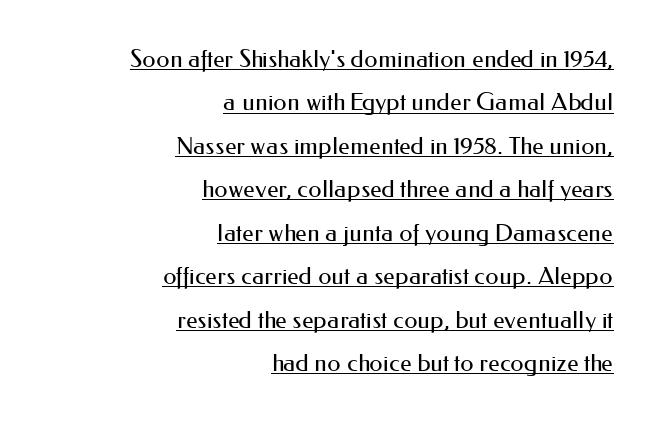
{"italic": "no", "bold": "no", "underline": "yes", "align": "right", "line_spacing_ratio": 1.81, "letter_spacing": "normal", "letter_spacing_em": 0.0, "glyph_px": 24}
